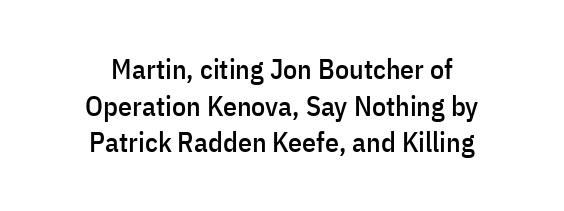
Q: Is the text italic (slanted)? A: No, it is upright.
Q: Is the typeface a serif or a sans-serif typeface? A: Sans-serif.
Q: Is the text underlined? A: No.
Q: How is the paragraph aligned? A: Centered.
Q: Is the spacing between letters normal or unusually wide? A: Normal.
Q: Is the spacing between lines tight, normal or loose? A: Normal.
Q: Width (condensed, normal, or wide)? A: Condensed.
Q: Stroke contrast? A: Low.
Q: x-height? A: Medium.
Q: Monospaced? A: No.
